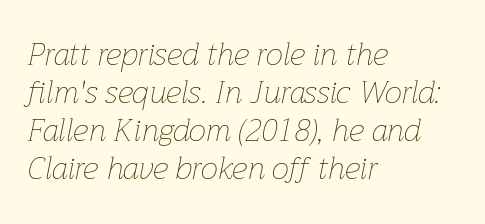
The image shows 31 px thin type, italic (leaning right); set left-aligned, line spacing 1.23x, normal letter spacing, not underlined; low stroke contrast and a medium x-height.
